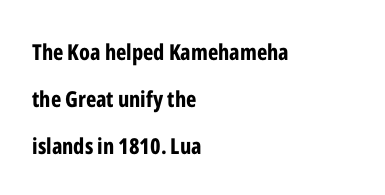
The image shows 22 px bold type, upright; set left-aligned, loose line spacing (2.14x), normal letter spacing, not underlined.
